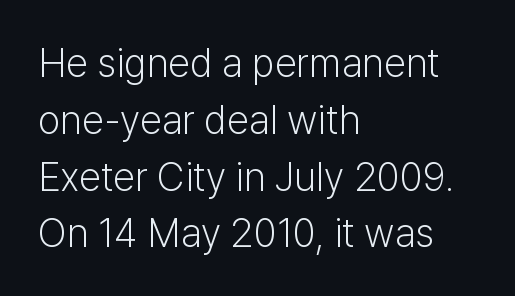
Q: Is the text bold? A: No.
Q: Is the text italic (slanted)? A: No, it is upright.
Q: Is the typeface a serif or a sans-serif typeface? A: Sans-serif.
Q: Is the text underlined? A: No.
Q: How is the paragraph aligned? A: Left-aligned.
Q: Is the spacing between letters normal or unusually wide? A: Normal.
Q: Is the spacing between lines tight, normal or loose? A: Normal.
Q: Width (condensed, normal, or wide)? A: Normal.
Q: Stroke contrast? A: Low.
Q: x-height? A: Medium.
Q: Monospaced? A: No.
